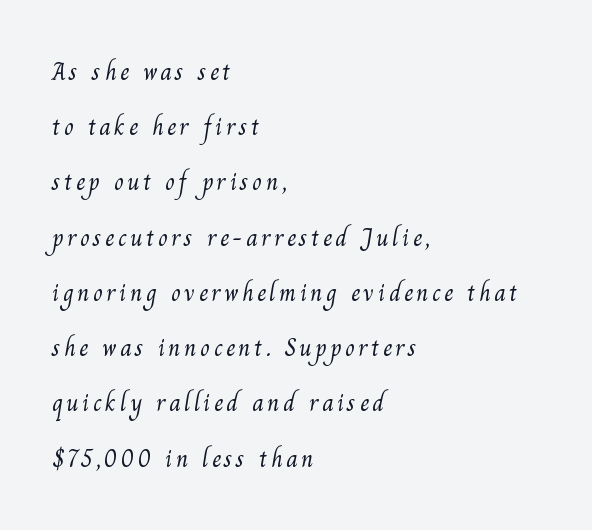
Q: Is the text bold? A: No.
Q: Is the text underlined? A: No.
Q: How is the paragraph aligned? A: Left-aligned.
Q: Is the spacing between lines tight, normal or loose? A: Loose.
